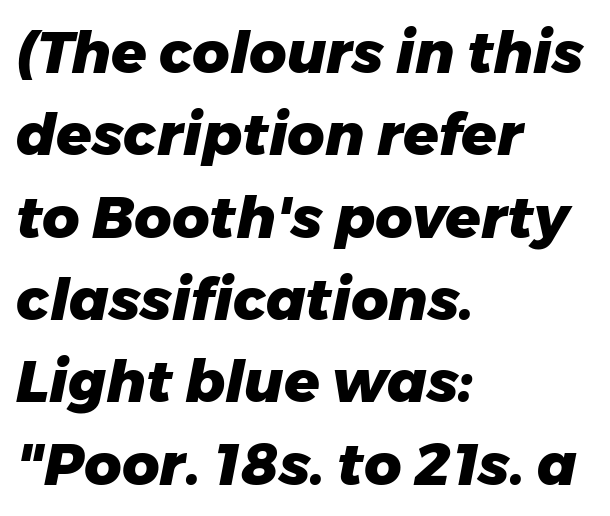
Q: Is the text bold? A: Yes.
Q: Is the text italic (slanted)? A: Yes, it leans right by about 11 degrees.
Q: Is the text underlined? A: No.
Q: How is the paragraph aligned? A: Left-aligned.
Q: Is the spacing between letters normal or unusually wide? A: Normal.
Q: Is the spacing between lines tight, normal or loose? A: Normal.
Q: Width (condensed, normal, or wide)? A: Normal.
Q: Stroke contrast? A: Low.
Q: x-height? A: Medium.
Q: Monospaced? A: No.
